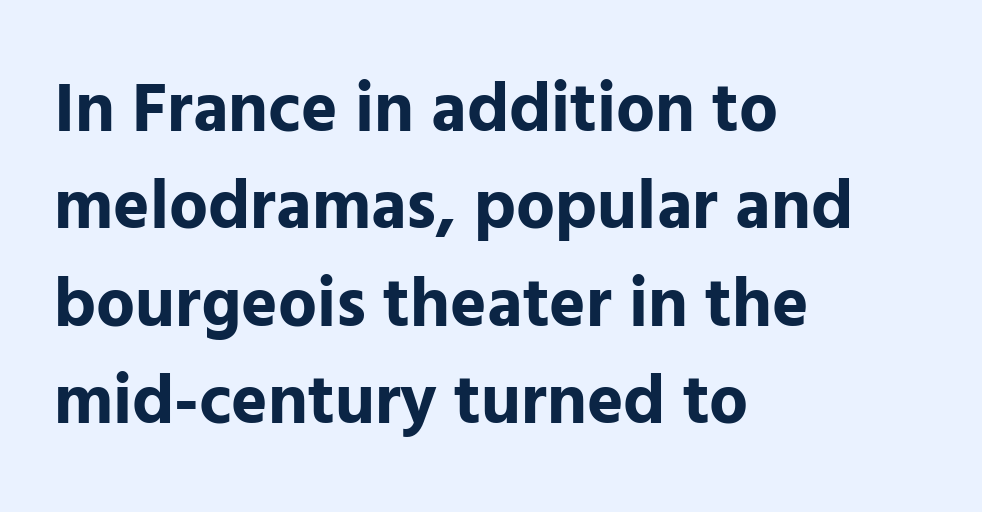
Is there any slant? The stems are plumb. A dark, heavy texture on the line: the type is bold. Examine the stroke ends and you'll find no serifs. The paragraph has a hard left edge and a soft right edge. Think of a printed novel: that variable character pitch is what you see here.
